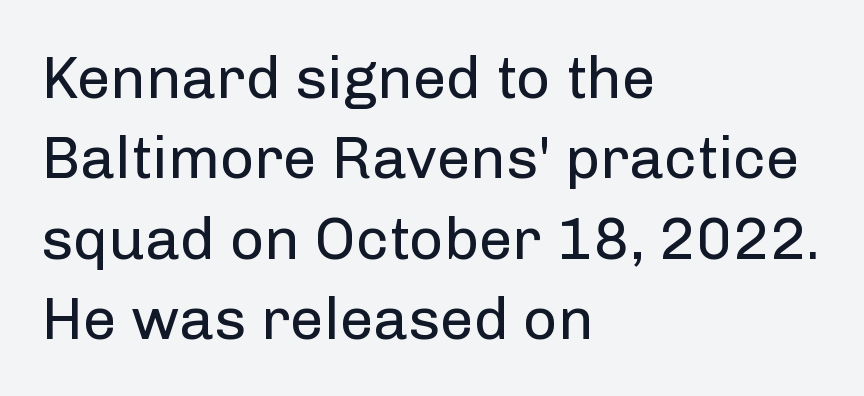
The image shows 60 px regular-weight sans-serif type, upright; set left-aligned, normal line spacing (1.34x), normal letter spacing, not underlined; low stroke contrast and a medium x-height.
